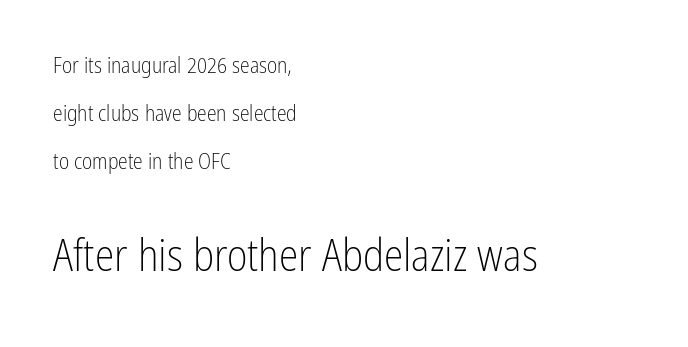
Q: Is the text bold? A: No.
Q: Is the text italic (slanted)? A: No, it is upright.
Q: Is the typeface a serif or a sans-serif typeface? A: Sans-serif.
Q: Is the text underlined? A: No.
Q: How is the paragraph aligned? A: Left-aligned.
Q: Is the spacing between letters normal or unusually wide? A: Normal.
Q: Is the spacing between lines tight, normal or loose? A: Loose.
Q: Which block of text is set in a larger size, the first (top) or the second (bottom)? A: The second (bottom) one.
Q: Width (condensed, normal, or wide)? A: Condensed.
Q: Stroke contrast? A: Low.
Q: x-height? A: Medium.
Q: Monospaced? A: No.
